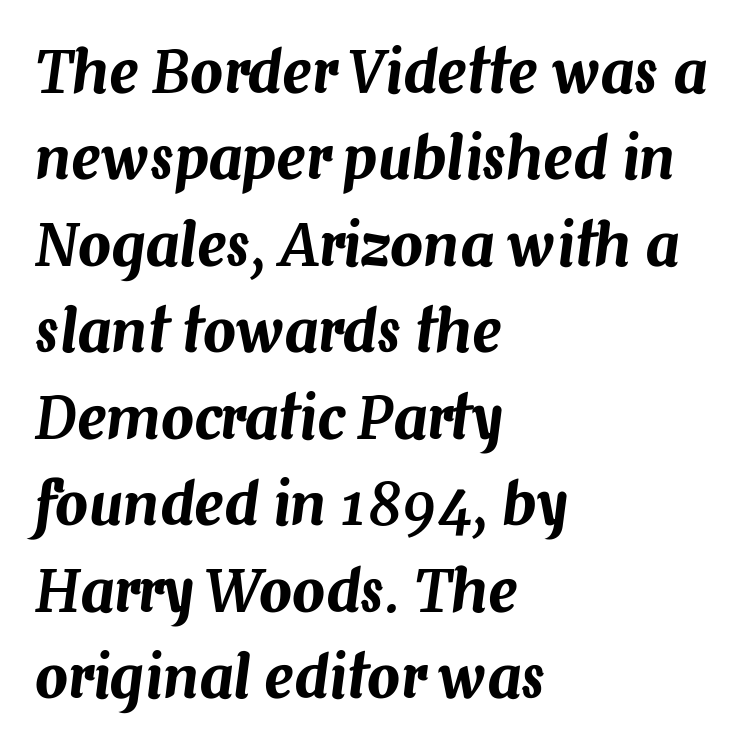
{"italic": "yes", "lean": "right", "slant_degrees": 7, "width": "normal", "stroke_contrast": "medium", "x_height": "medium", "monospaced": "no", "underline": "no", "align": "left", "line_spacing": "normal", "line_spacing_ratio": 1.49, "letter_spacing": "normal", "letter_spacing_em": 0.0, "glyph_px": 58}
